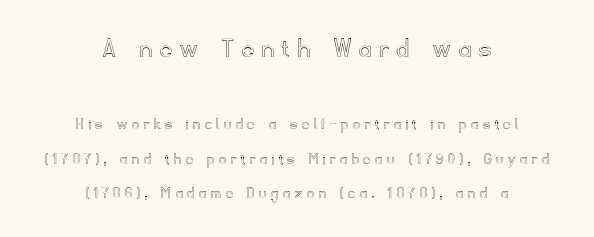
The image shows 29 px text type, upright; set centered, loose line spacing (2.03x), unusually wide letter spacing (+0.29 em), not underlined; the first (top) block is 1.71x larger; a small x-height.
